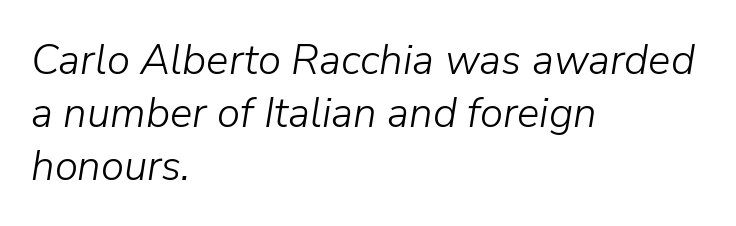
{"italic": "yes", "lean": "right", "slant_degrees": 9, "bold": "no", "weight": "light", "width": "normal", "stroke_contrast": "low", "x_height": "medium", "monospaced": "no", "underline": "no", "align": "left", "line_spacing": "normal", "line_spacing_ratio": 1.26, "letter_spacing": "normal", "letter_spacing_em": 0.0, "glyph_px": 42}
